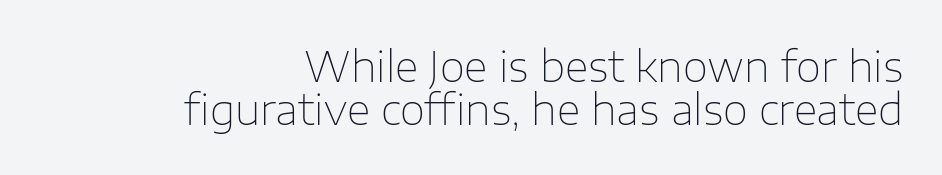
Compared with typical paragraphs, the rows here are closer together. The type is set solid horizontally, with unmodified tracking. The typeface chosen for these lines omits serifs. The face used here is proportionally spaced, like ordinary book or web type. A quiet, ordinary-to-light weight characterises the typeface.
